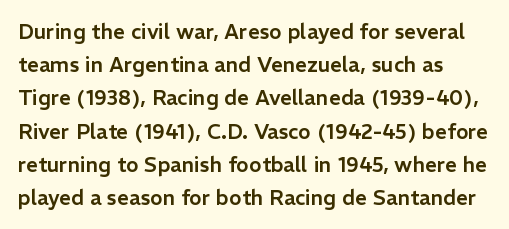
The tracking reads as untouched default to a designer's eye. Each new line begins a customary step beneath the previous one. Unmarked baselines from the first word to the last. The font's upright variant was chosen for this text.
